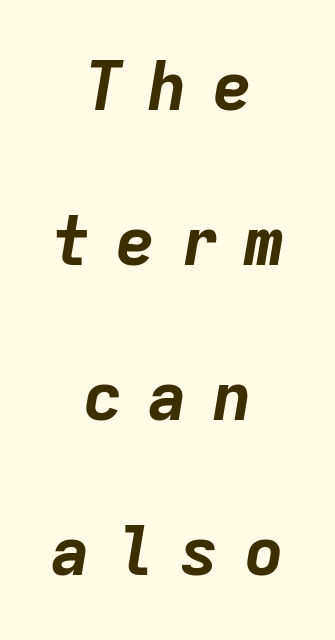
Q: Is the text bold? A: Yes.
Q: Is the text italic (slanted)? A: Yes, it leans right by about 9 degrees.
Q: Is the text underlined? A: No.
Q: How is the paragraph aligned? A: Centered.
Q: Is the spacing between letters normal or unusually wide? A: Unusually wide.
Q: Is the spacing between lines tight, normal or loose? A: Loose.
Q: Width (condensed, normal, or wide)? A: Normal.
Q: Stroke contrast? A: Low.
Q: x-height? A: Medium.
Q: Monospaced? A: Yes.
